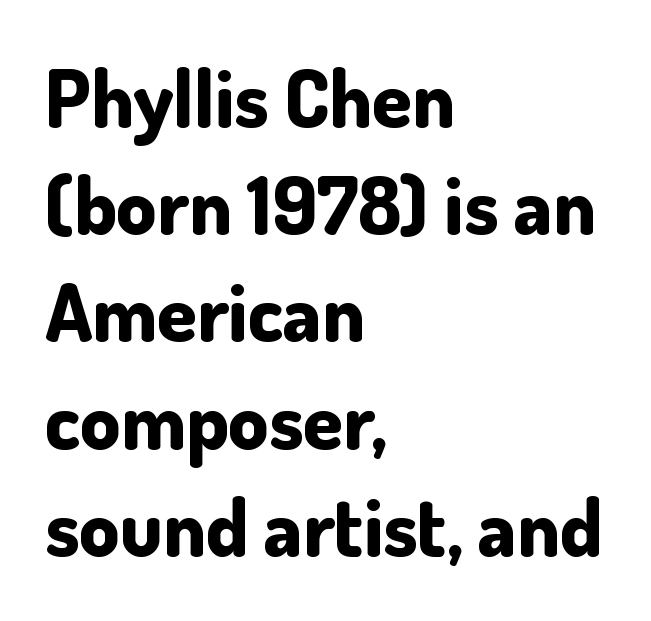
Unlike italic type, these characters show no tilt at all. Rule under the text: the space is simply empty. This sample uses a sans-serif face. You could not count columns in this text — the font is proportionally spaced. The glyphs have the mass of a bold cut.
